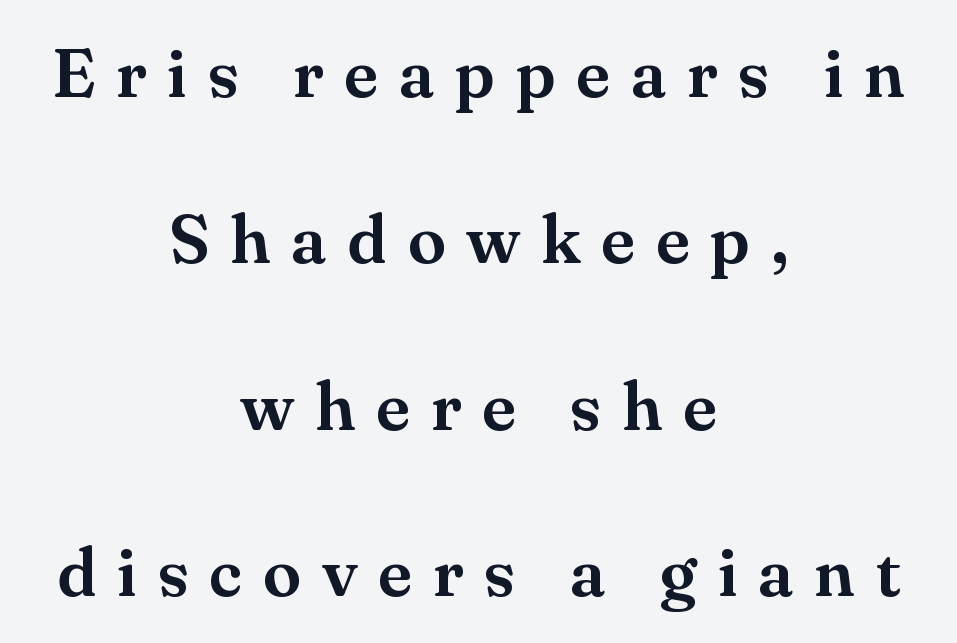
The specimen reads as upright at a glance. This sample has the flowing, uneven cadence of proportional lettering. In terms of letterform style, serifs are clearly present. The gap between lines stays unmarked.
